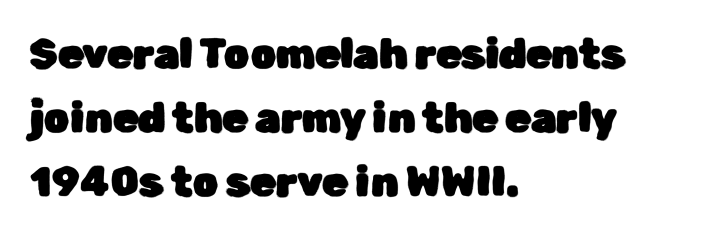
Q: Is the text italic (slanted)? A: No, it is upright.
Q: Is the typeface a serif or a sans-serif typeface? A: Sans-serif.
Q: Is the text underlined? A: No.
Q: How is the paragraph aligned? A: Left-aligned.
Q: Is the spacing between letters normal or unusually wide? A: Normal.
Q: Is the spacing between lines tight, normal or loose? A: Normal.
Q: Width (condensed, normal, or wide)? A: Normal.
Q: Stroke contrast? A: Low.
Q: x-height? A: Medium.
Q: Monospaced? A: No.
